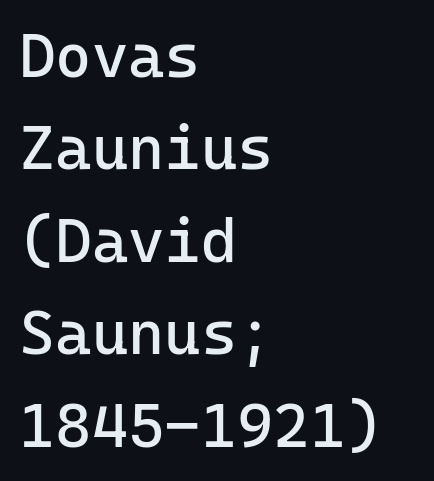
{"serif": "no", "italic": "no", "bold": "no", "weight": "regular", "width": "normal", "stroke_contrast": "low", "x_height": "medium", "monospaced": "yes", "underline": "no", "align": "left", "line_spacing": "normal", "line_spacing_ratio": 1.49, "letter_spacing": "normal", "letter_spacing_em": 0.0, "glyph_px": 62}
